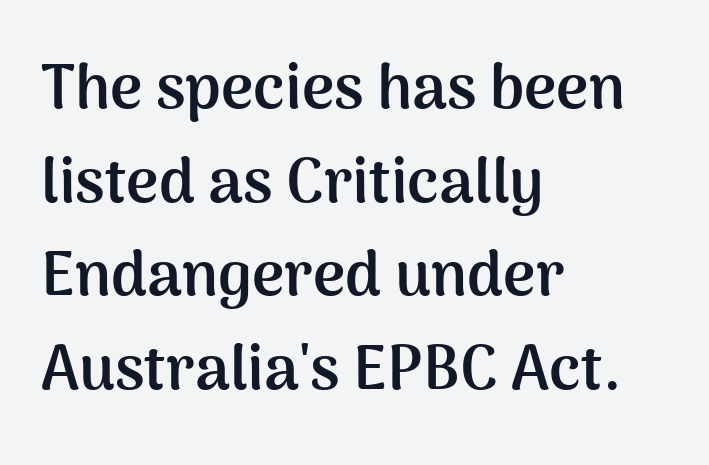
{"serif": "no", "italic": "no", "bold": "yes", "weight": "semibold", "width": "normal", "stroke_contrast": "medium", "x_height": "medium", "monospaced": "no", "underline": "no", "align": "left", "line_spacing": "normal", "line_spacing_ratio": 1.51, "letter_spacing": "normal", "letter_spacing_em": 0.0, "glyph_px": 62}
